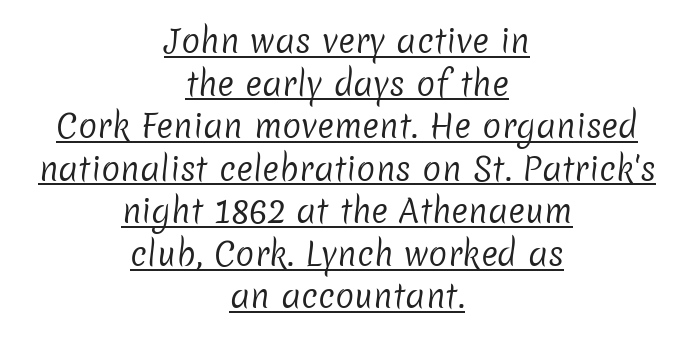
{"serif": "no", "bold": "no", "weight": "regular", "width": "normal", "stroke_contrast": "low", "x_height": "medium", "monospaced": "no", "underline": "yes", "align": "center", "line_spacing": "normal", "line_spacing_ratio": 1.33, "letter_spacing": "normal", "letter_spacing_em": 0.0, "glyph_px": 32}
